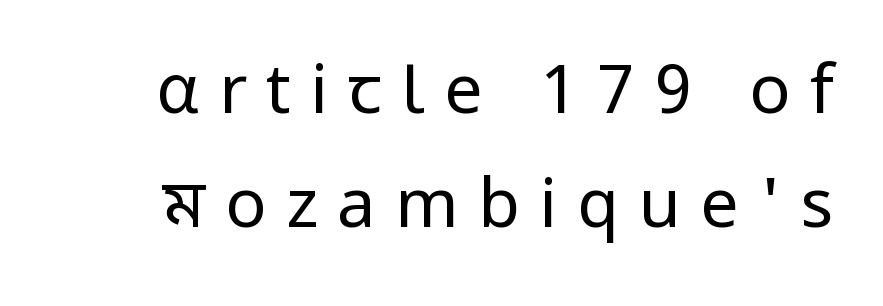
Loose tracking; the words dissolve into strings of separated letters. Vertically, the passage feels balanced, rows spaced as you'd expect. Notice how the stems are strictly vertical — no italics here. What kind of face is this? One without serifs — a sans. A clean baseline with only descenders dipping below it. Each letter keeps its own natural width here, so spacing adapts to shape.
